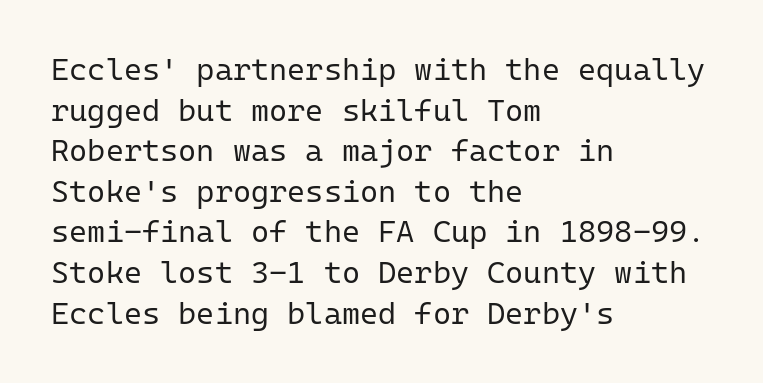
Q: Is the text bold? A: No.
Q: Is the text italic (slanted)? A: No, it is upright.
Q: Is the typeface a serif or a sans-serif typeface? A: Sans-serif.
Q: Is the text underlined? A: No.
Q: How is the paragraph aligned? A: Left-aligned.
Q: Is the spacing between letters normal or unusually wide? A: Normal.
Q: Is the spacing between lines tight, normal or loose? A: Normal.
Q: Width (condensed, normal, or wide)? A: Normal.
Q: Stroke contrast? A: Low.
Q: x-height? A: Medium.
Q: Monospaced? A: Yes.
